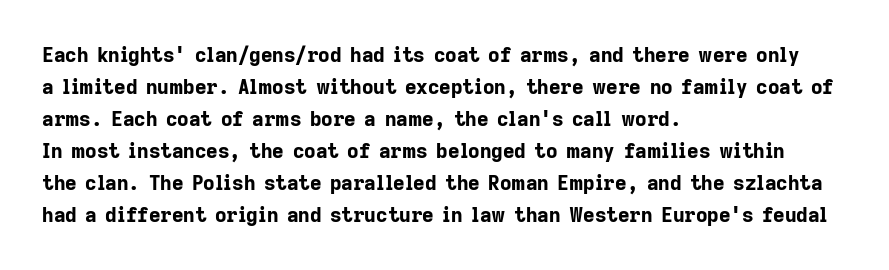
The passage shown is emphatically bold. Clear beneath every line of the passage. Characters remain perfectly vertical along every line. These lines sit exactly where default settings would place them. The horizontal fit of the characters is conventional and even. Each line starts at the same left margin while the right side varies.
